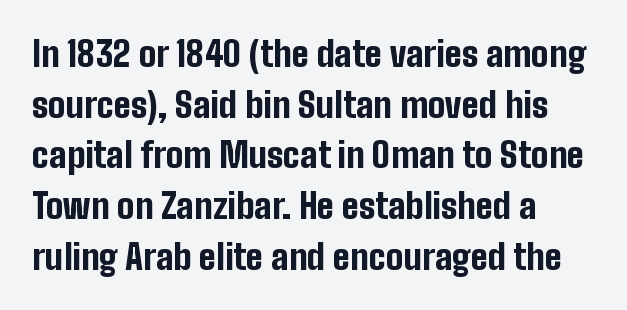
Q: Is the text bold? A: Yes.
Q: Is the text italic (slanted)? A: No, it is upright.
Q: Is the typeface a serif or a sans-serif typeface? A: Sans-serif.
Q: Is the text underlined? A: No.
Q: How is the paragraph aligned? A: Left-aligned.
Q: Is the spacing between letters normal or unusually wide? A: Normal.
Q: Is the spacing between lines tight, normal or loose? A: Normal.
Q: Width (condensed, normal, or wide)? A: Condensed.
Q: Stroke contrast? A: Low.
Q: x-height? A: Medium.
Q: Monospaced? A: No.
